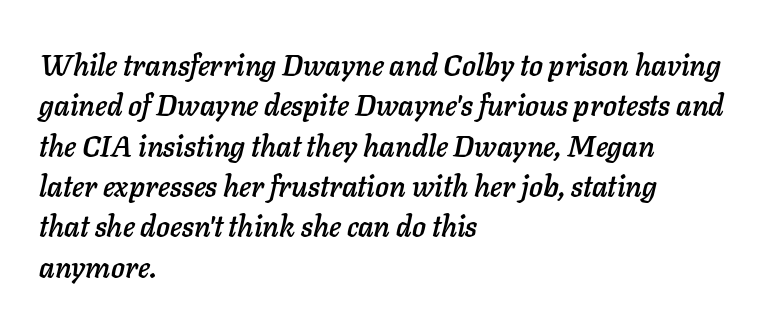
Q: Is the text italic (slanted)? A: Yes, it leans right by about 11 degrees.
Q: Is the text underlined? A: No.
Q: How is the paragraph aligned? A: Left-aligned.
Q: Is the spacing between letters normal or unusually wide? A: Normal.
Q: Is the spacing between lines tight, normal or loose? A: Normal.
Q: Width (condensed, normal, or wide)? A: Normal.
Q: Stroke contrast? A: Low.
Q: x-height? A: Medium.
Q: Monospaced? A: No.
